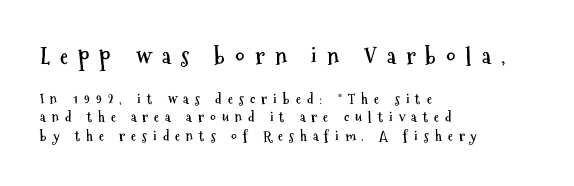
The image shows 23 px bold type, upright; set left-aligned, normal line spacing (1.32x), unusually wide letter spacing (+0.44 em), not underlined; the first (top) block is 1.64x larger.
